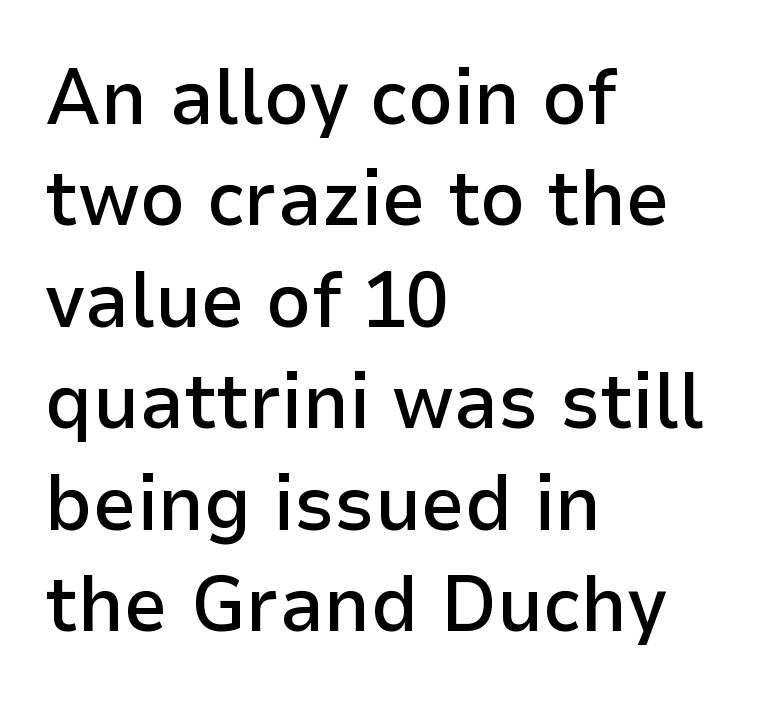
The image shows 78 px semibold sans-serif type, upright; set left-aligned, normal line spacing (1.3x), normal letter spacing, not underlined; low stroke contrast and a medium x-height.
